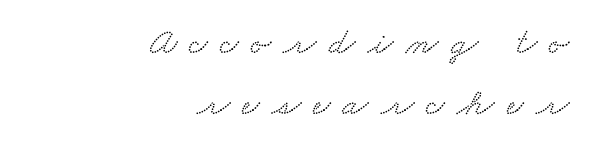
{"width": "wide", "stroke_contrast": "low", "x_height": "small", "monospaced": "no", "underline": "no", "align": "right", "line_spacing": "normal", "line_spacing_ratio": 1.6, "letter_spacing": "wide", "letter_spacing_em": 0.32, "glyph_px": 38}
